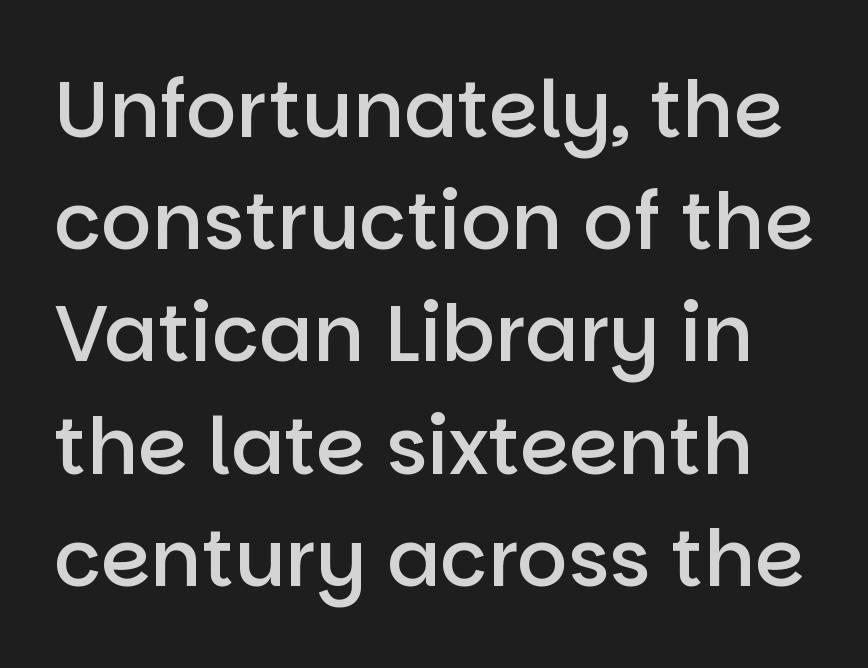
Q: Is the text bold? A: Semi-bold.
Q: Is the text italic (slanted)? A: No, it is upright.
Q: Is the typeface a serif or a sans-serif typeface? A: Sans-serif.
Q: Is the text underlined? A: No.
Q: Is the spacing between letters normal or unusually wide? A: Normal.
Q: Is the spacing between lines tight, normal or loose? A: Normal.
Q: Width (condensed, normal, or wide)? A: Normal.
Q: Stroke contrast? A: Low.
Q: x-height? A: Large.
Q: Monospaced? A: No.
